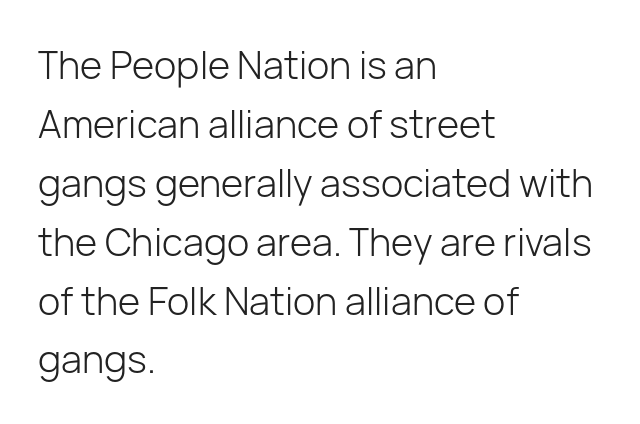
{"serif": "no", "italic": "no", "bold": "no", "weight": "light", "width": "normal", "stroke_contrast": "low", "x_height": "medium", "monospaced": "no", "underline": "no", "align": "left", "line_spacing": "normal", "line_spacing_ratio": 1.55, "letter_spacing": "normal", "letter_spacing_em": 0.0, "glyph_px": 38}
